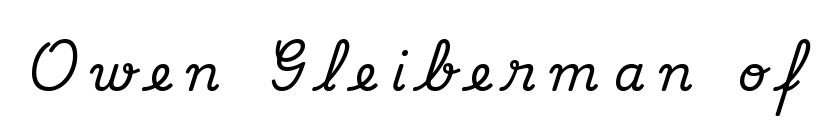
Are there feet on the stems? There are — it's a serif. The words here are not underlined. Loose tracking; the words dissolve into strings of separated letters.
